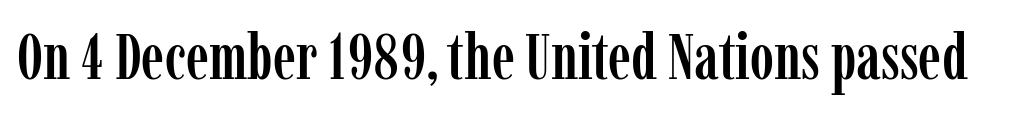
{"serif": "yes", "italic": "no", "width": "condensed", "stroke_contrast": "low", "x_height": "medium", "monospaced": "no", "underline": "no", "letter_spacing": "normal", "letter_spacing_em": 0.0, "glyph_px": 65}
